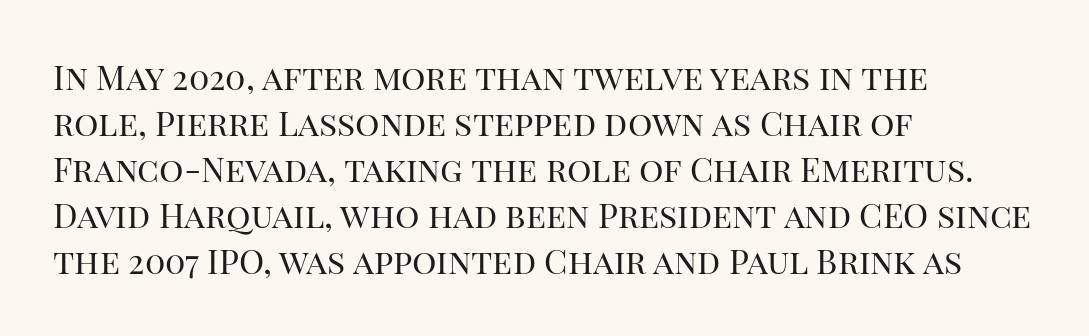
Is the stroke heavy? The answer is a plain regular-or-lighter. No italicization has been applied; the sample stays upright. The passage shown is typed in a proportional face where columns would drift. In terms of letterspacing, this is plain default setting.
